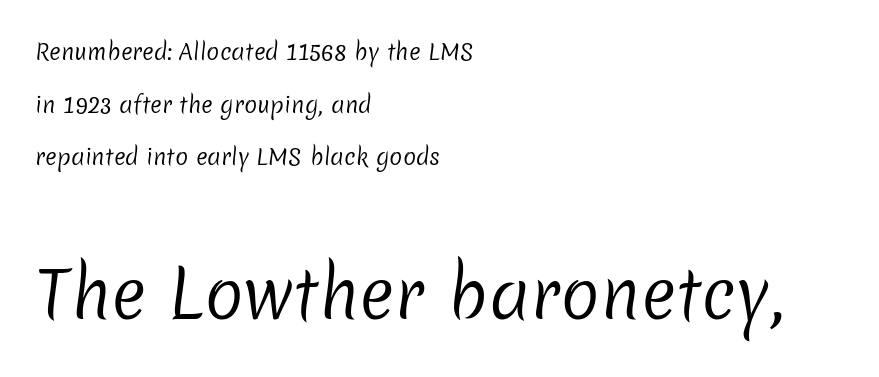
{"serif": "no", "bold": "no", "weight": "regular", "width": "normal", "stroke_contrast": "low", "x_height": "medium", "monospaced": "no", "underline": "no", "align": "left", "line_spacing": "loose", "line_spacing_ratio": 2.39, "letter_spacing": "normal", "letter_spacing_em": 0.0, "larger_block": "second", "size_ratio": 3.0, "glyph_px": 66}
